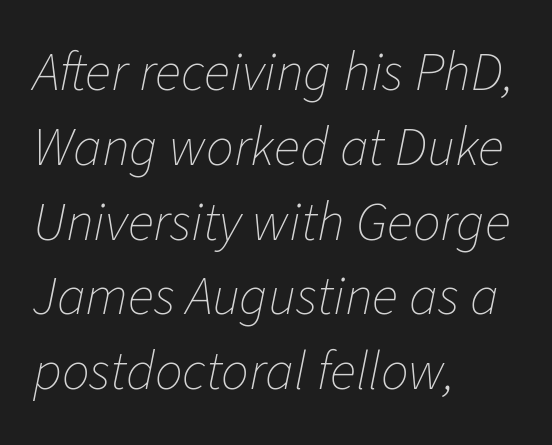
Q: Is the text bold? A: No.
Q: Is the text italic (slanted)? A: Yes, it leans right by about 11 degrees.
Q: Is the text underlined? A: No.
Q: How is the paragraph aligned? A: Left-aligned.
Q: Is the spacing between letters normal or unusually wide? A: Normal.
Q: Is the spacing between lines tight, normal or loose? A: Normal.
Q: Width (condensed, normal, or wide)? A: Normal.
Q: Stroke contrast? A: Low.
Q: x-height? A: Medium.
Q: Monospaced? A: No.
